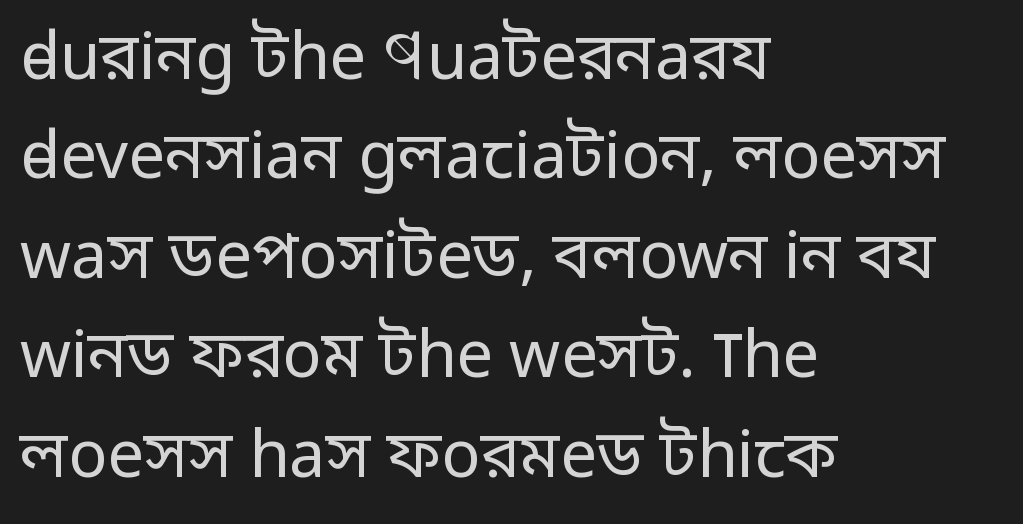
Q: Is the text bold? A: No.
Q: Is the text italic (slanted)? A: No, it is upright.
Q: Is the typeface a serif or a sans-serif typeface? A: Sans-serif.
Q: Is the text underlined? A: No.
Q: How is the paragraph aligned? A: Left-aligned.
Q: Is the spacing between letters normal or unusually wide? A: Normal.
Q: Is the spacing between lines tight, normal or loose? A: Normal.
Q: Width (condensed, normal, or wide)? A: Normal.
Q: Stroke contrast? A: Low.
Q: x-height? A: Medium.
Q: Monospaced? A: No.
